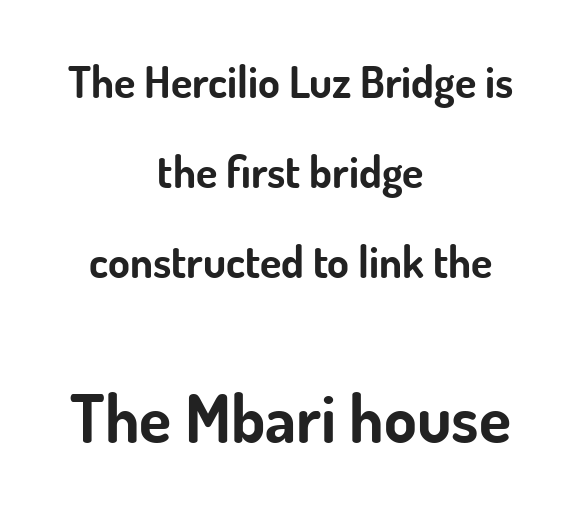
The area under the type is left untouched. Rows of type keep a wide berth in the vertical direction. Each letter keeps its own natural width here, so spacing adapts to shape. Is the block centered? Yes — each line is placed symmetrically about the middle.
